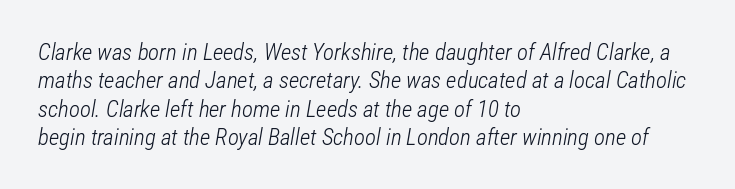
The image shows 23 px text type, italic (leaning right); set left-aligned, line spacing 1.23x, normal letter spacing, not underlined.
